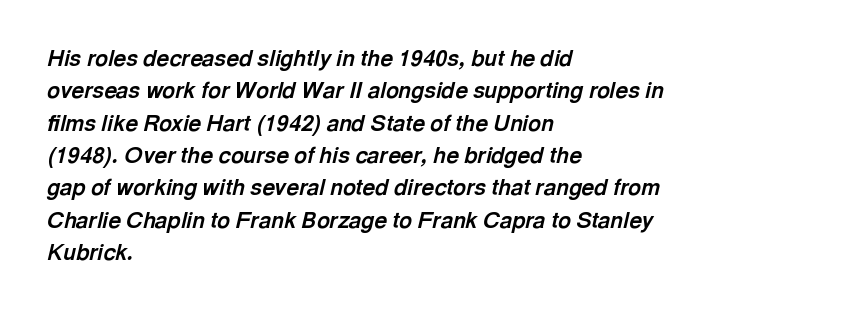
The image shows 22 px bold type, italic (leaning right); set left-aligned, normal line spacing (1.47x), normal letter spacing, not underlined.
